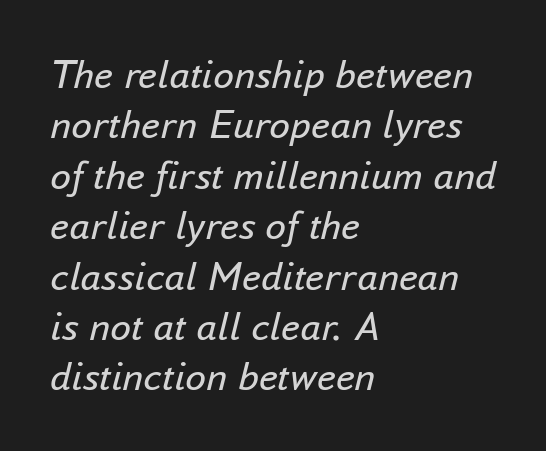
The image shows 42 px regular-weight type, italic (leaning right); set left-aligned, line spacing 1.2x, normal letter spacing, not underlined; low stroke contrast and a small x-height.
